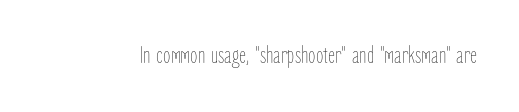
{"italic": "no", "bold": "no", "underline": "no", "letter_spacing": "normal", "letter_spacing_em": 0.0, "glyph_px": 24}
